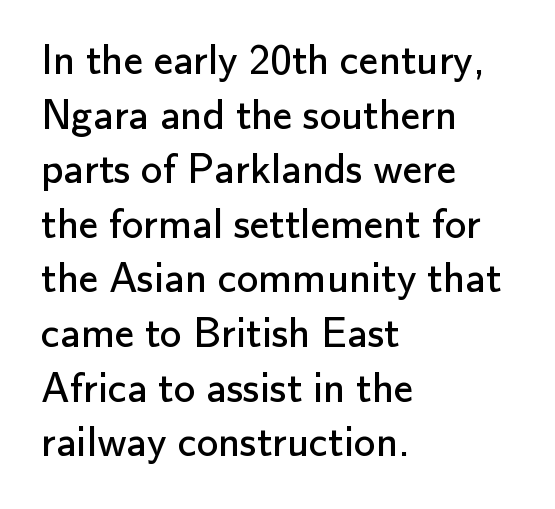
The image shows 43 px regular-weight sans-serif type, upright; set left-aligned, normal line spacing (1.27x), normal letter spacing, not underlined; low stroke contrast and a small x-height.
